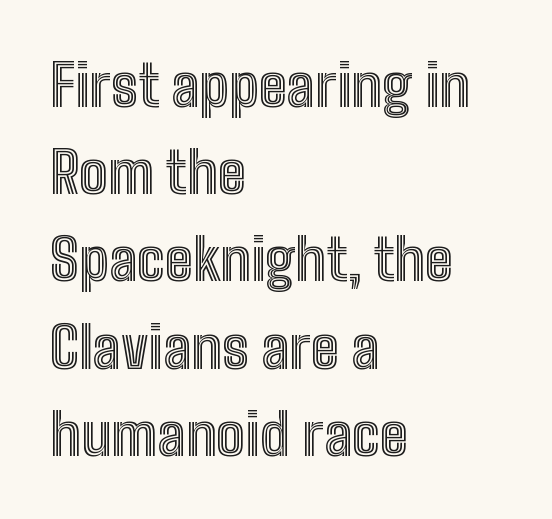
The image shows 57 px condensed type, upright; set left-aligned, normal line spacing (1.53x), normal letter spacing, not underlined; a medium x-height.
